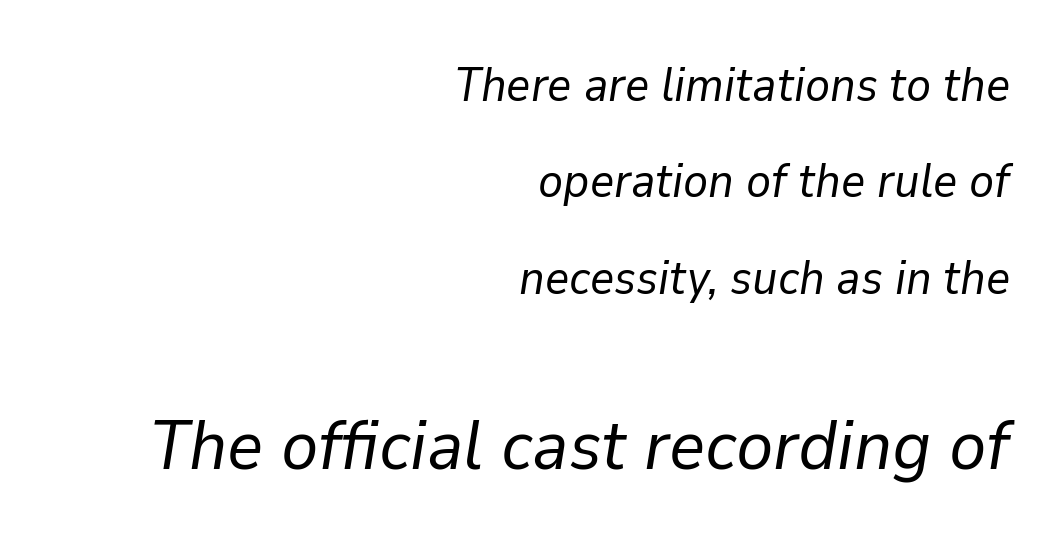
{"italic": "yes", "lean": "right", "slant_degrees": 9, "bold": "no", "weight": "regular", "width": "normal", "stroke_contrast": "low", "x_height": "medium", "monospaced": "no", "underline": "no", "align": "right", "line_spacing": "loose", "line_spacing_ratio": 2.05, "letter_spacing": "normal", "letter_spacing_em": 0.0, "larger_block": "second", "size_ratio": 1.49, "glyph_px": 70}
